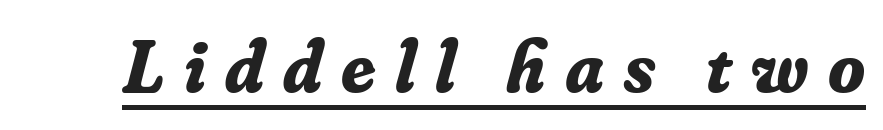
The image shows 75 px bold serif type, italic (leaning right); set unusually wide letter spacing (+0.26 em), underlined; low stroke contrast and a small x-height.
